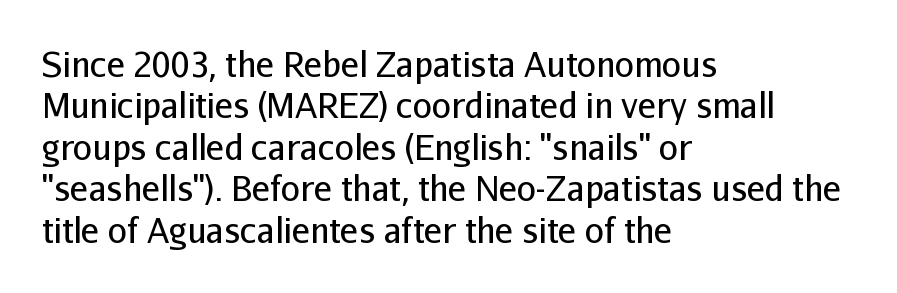
The image shows 34 px regular-weight sans-serif type, upright; set left-aligned, line spacing 1.22x, normal letter spacing, not underlined; low stroke contrast and a medium x-height.
